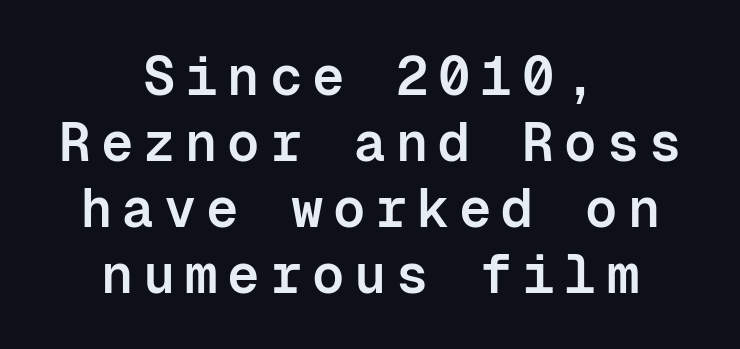
Q: Is the text bold? A: Semi-bold.
Q: Is the text italic (slanted)? A: No, it is upright.
Q: Is the typeface a serif or a sans-serif typeface? A: Sans-serif.
Q: Is the text underlined? A: No.
Q: How is the paragraph aligned? A: Centered.
Q: Width (condensed, normal, or wide)? A: Normal.
Q: Stroke contrast? A: Low.
Q: x-height? A: Medium.
Q: Monospaced? A: Yes.
